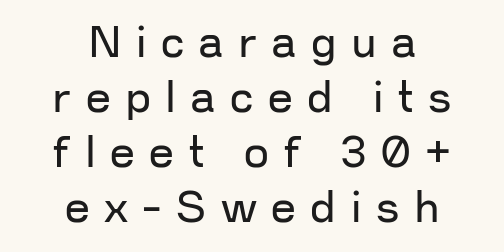
A typesetter would mark this as roman, not italic. Is the block centered? Yes — each line is placed symmetrically about the middle. Looks like regular typesetting: each glyph gets only the width it needs. Glance below the letters and you will spot only blank space.
